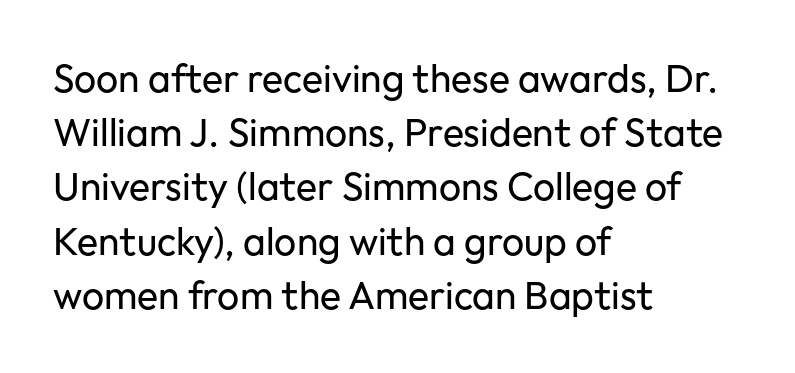
The image shows 39 px regular-weight sans-serif type, upright; set left-aligned, normal line spacing (1.39x), normal letter spacing, not underlined; low stroke contrast and a medium x-height.
